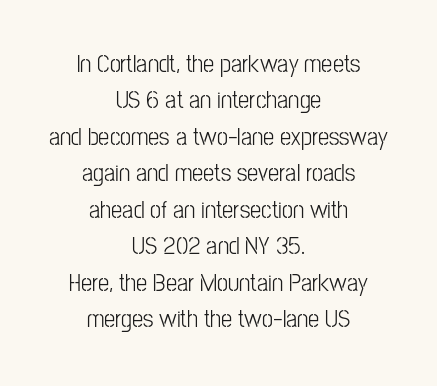
Q: Is the text italic (slanted)? A: No, it is upright.
Q: Is the text underlined? A: No.
Q: How is the paragraph aligned? A: Centered.
Q: Is the spacing between letters normal or unusually wide? A: Normal.
Q: Is the spacing between lines tight, normal or loose? A: Normal.
